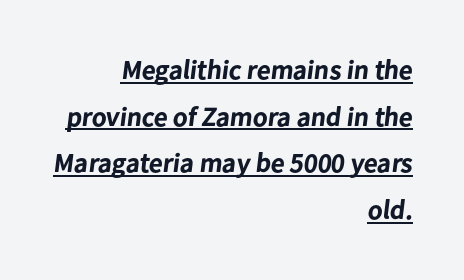
{"bold": "yes", "underline": "yes", "align": "right", "line_spacing_ratio": 1.73, "letter_spacing": "normal", "letter_spacing_em": 0.0, "glyph_px": 27}
